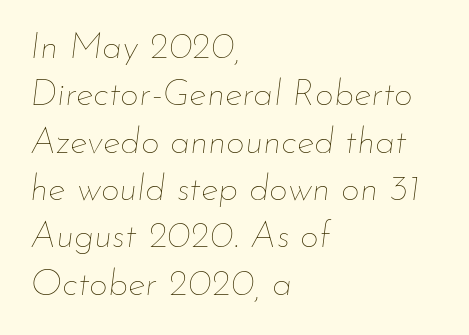
Decoration check: the copy has no underline. Proportional: the letters do not fall into vertical columns. Italic? Definitely — the glyphs are oblique. The typesetter chose a ragged-right arrangement here. The weight tops out at a normal text grade. One glance says typical: line gaps are just what's usual.
